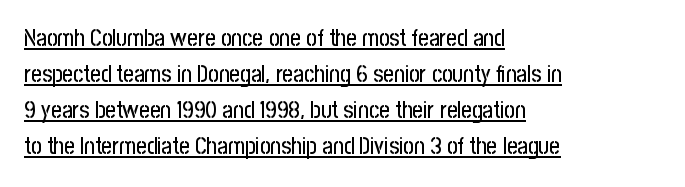
The image shows 23 px text type, upright; set left-aligned, normal line spacing (1.57x), normal letter spacing, underlined.
